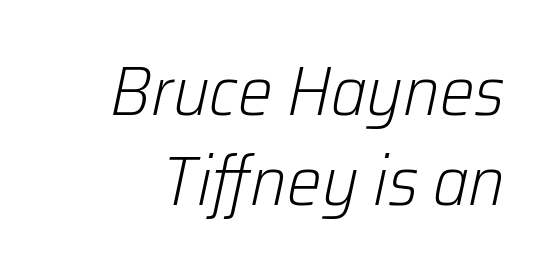
{"italic": "yes", "lean": "right", "slant_degrees": 12, "bold": "no", "weight": "light", "width": "normal", "stroke_contrast": "low", "x_height": "medium", "monospaced": "no", "underline": "no", "align": "right", "line_spacing": "normal", "line_spacing_ratio": 1.3, "letter_spacing": "normal", "letter_spacing_em": 0.0, "glyph_px": 69}
